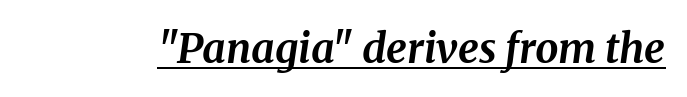
{"serif": "yes", "italic": "yes", "lean": "right", "slant_degrees": 8, "bold": "yes", "weight": "bold", "width": "normal", "stroke_contrast": "medium", "x_height": "medium", "monospaced": "no", "underline": "yes", "letter_spacing": "normal", "letter_spacing_em": 0.0, "glyph_px": 41}
